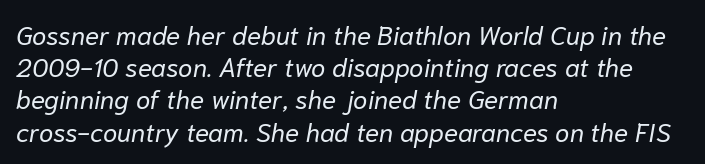
Q: Is the text bold? A: No.
Q: Is the text italic (slanted)? A: Yes, it leans right by about 10 degrees.
Q: Is the text underlined? A: No.
Q: How is the paragraph aligned? A: Left-aligned.
Q: Is the spacing between letters normal or unusually wide? A: Normal.
